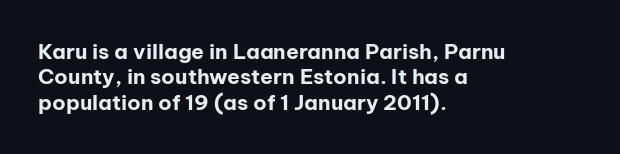
Q: Is the text bold? A: Yes.
Q: Is the text italic (slanted)? A: No, it is upright.
Q: Is the text underlined? A: No.
Q: How is the paragraph aligned? A: Left-aligned.
Q: Is the spacing between letters normal or unusually wide? A: Normal.
